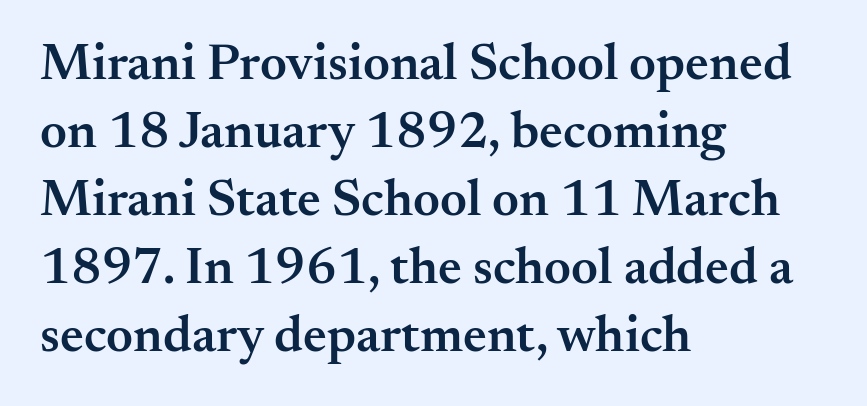
Q: Is the text bold? A: Semi-bold.
Q: Is the text italic (slanted)? A: No, it is upright.
Q: Is the typeface a serif or a sans-serif typeface? A: Serif.
Q: Is the text underlined? A: No.
Q: How is the paragraph aligned? A: Left-aligned.
Q: Is the spacing between letters normal or unusually wide? A: Normal.
Q: Is the spacing between lines tight, normal or loose? A: Normal.
Q: Width (condensed, normal, or wide)? A: Normal.
Q: Stroke contrast? A: Medium.
Q: x-height? A: Small.
Q: Monospaced? A: No.
